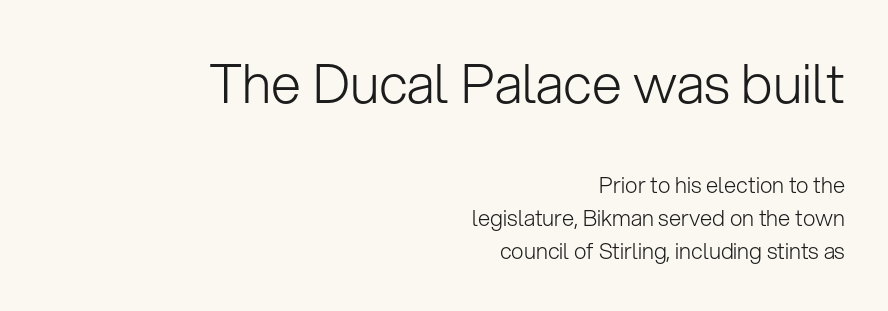
The image shows 54 px light sans-serif type, upright; set right-aligned, normal line spacing (1.51x), normal letter spacing, not underlined; the first (top) block is 2.45x larger; low stroke contrast and a medium x-height.
